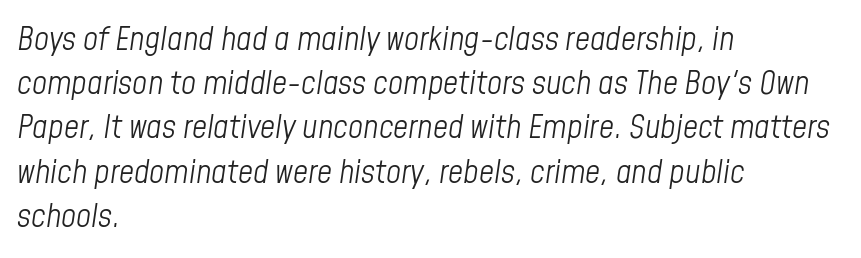
{"italic": "yes", "lean": "right", "slant_degrees": 8, "bold": "no", "weight": "light", "width": "condensed", "stroke_contrast": "low", "x_height": "medium", "monospaced": "no", "underline": "no", "align": "left", "line_spacing": "normal", "line_spacing_ratio": 1.34, "letter_spacing": "normal", "letter_spacing_em": 0.0, "glyph_px": 33}
